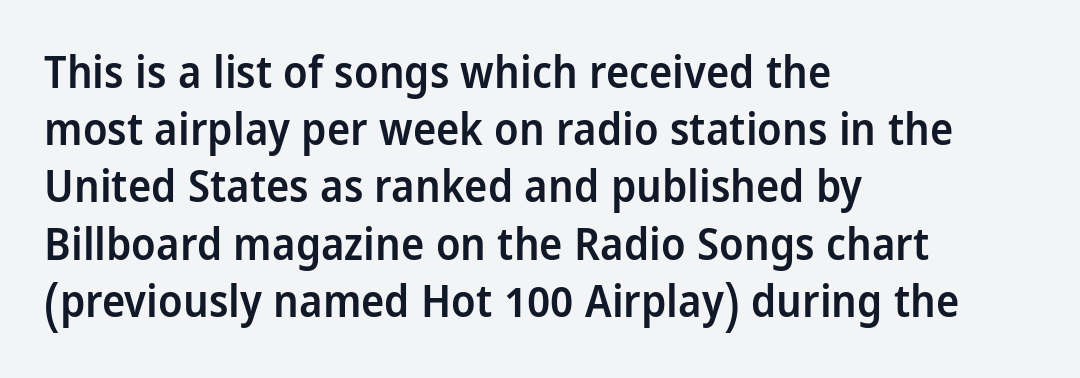
The lettering holds an erect, upright posture throughout. There is no visible air inserted between adjacent glyphs. What kind of face is this? One without serifs — a sans. A typesetter would call this leading conventional body-copy spacing.
